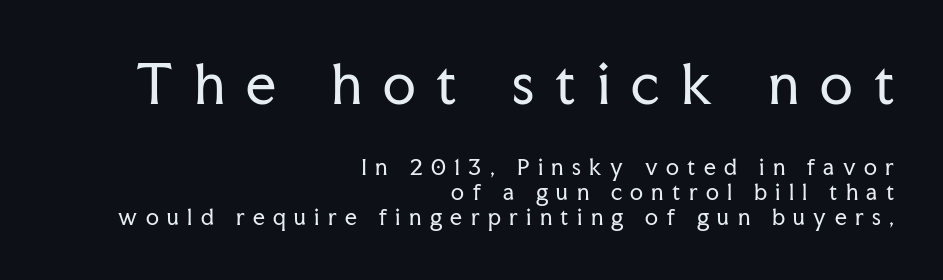
The image shows 53 px regular-weight serif type, upright; set right-aligned, line spacing 1.17x, unusually wide letter spacing (+0.4 em), not underlined; the first (top) block is 2.52x larger; low stroke contrast and a medium x-height.
